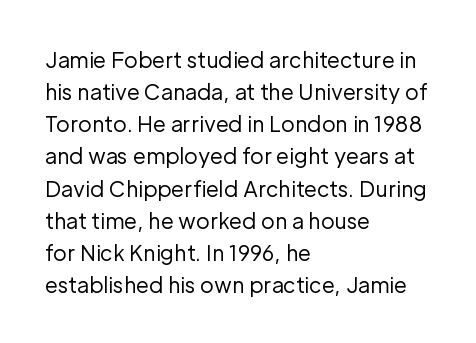
Q: Is the text bold? A: No.
Q: Is the text italic (slanted)? A: No, it is upright.
Q: Is the text underlined? A: No.
Q: How is the paragraph aligned? A: Left-aligned.
Q: Is the spacing between letters normal or unusually wide? A: Normal.
Q: Is the spacing between lines tight, normal or loose? A: Normal.
